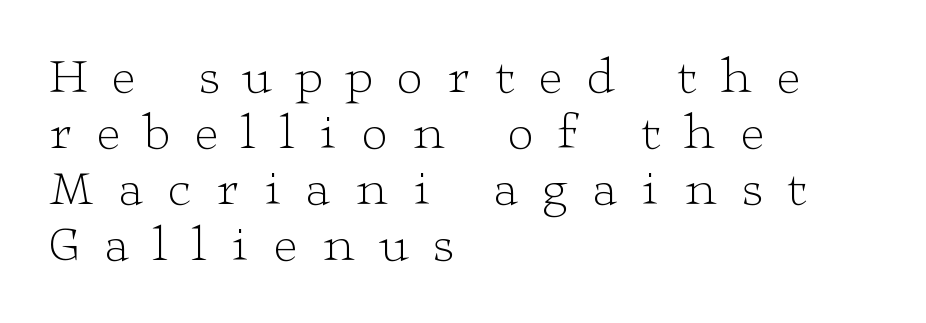
{"serif": "yes", "italic": "no", "bold": "no", "weight": "light", "width": "wide", "stroke_contrast": "low", "x_height": "medium", "monospaced": "no", "underline": "no", "align": "left", "line_spacing": "tight", "line_spacing_ratio": 1.12, "letter_spacing": "wide", "letter_spacing_em": 0.5, "glyph_px": 50}
